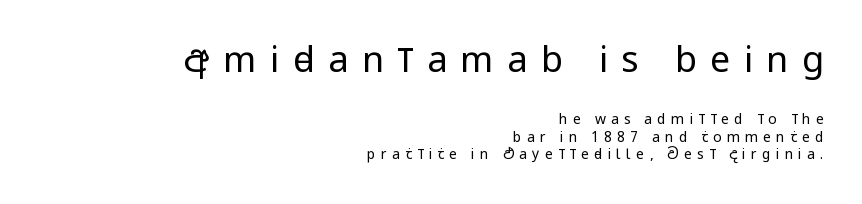
{"serif": "no", "italic": "no", "bold": "no", "weight": "regular", "width": "condensed", "stroke_contrast": "low", "x_height": "large", "monospaced": "no", "underline": "no", "align": "right", "line_spacing_ratio": 1.24, "letter_spacing": "wide", "letter_spacing_em": 0.37, "larger_block": "first", "size_ratio": 2.57, "glyph_px": 36}
